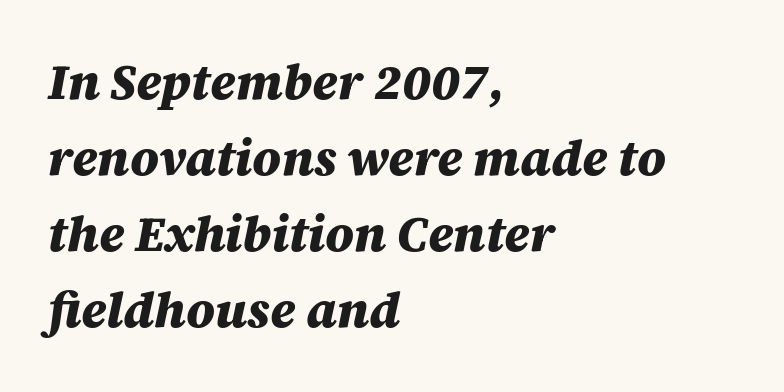
{"italic": "yes", "lean": "right", "slant_degrees": 12, "bold": "yes", "weight": "heavy", "width": "normal", "stroke_contrast": "medium", "x_height": "large", "monospaced": "no", "underline": "no", "align": "left", "line_spacing": "normal", "line_spacing_ratio": 1.55, "letter_spacing": "normal", "letter_spacing_em": 0.0, "glyph_px": 49}
